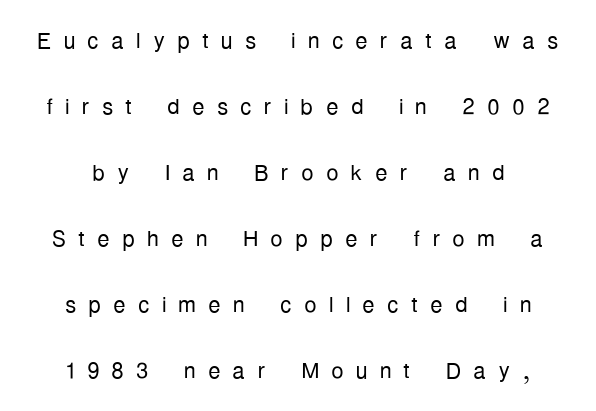
Stems and bowls with no extra thickness — not bold. Font category for this specimen: sans-serif. Casual observation: everything's sitting right in the middle. Characters remain perfectly vertical along every line. Notice the wide empty band between every row — that's loose leading.
